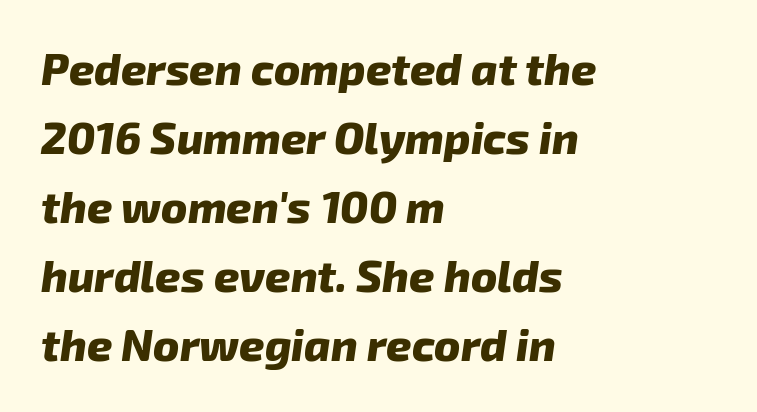
The image shows 44 px heavy type, italic (leaning right); set left-aligned, normal line spacing (1.57x), normal letter spacing, not underlined; low stroke contrast and a medium x-height.
